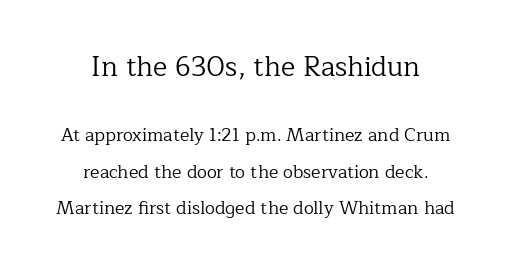
Q: Is the text bold? A: No.
Q: Is the text italic (slanted)? A: No, it is upright.
Q: Is the text underlined? A: No.
Q: How is the paragraph aligned? A: Centered.
Q: Is the spacing between letters normal or unusually wide? A: Normal.
Q: Is the spacing between lines tight, normal or loose? A: Loose.
Q: Which block of text is set in a larger size, the first (top) or the second (bottom)? A: The first (top) one.
